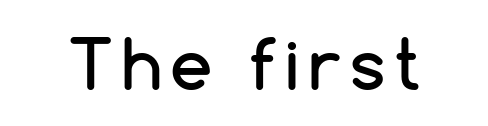
The image shows 68 px sans-serif type, upright; set not underlined; low stroke contrast and a medium x-height.
